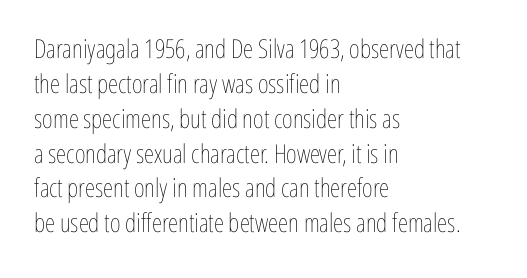
The strip under each line holds only bare page. Short note: letters normally spaced. The axis of the letterforms is exactly vertical. Line spacing here is normal. The rendering anchors every line to the left-hand side.
